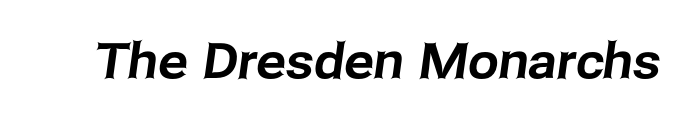
The type family on display is of the sans-serif kind. Between one letter and the next there's only the usual sliver of space. Character widths vary here, with narrow letters taking less room than wide ones. Nobody drew a line under any word here.
